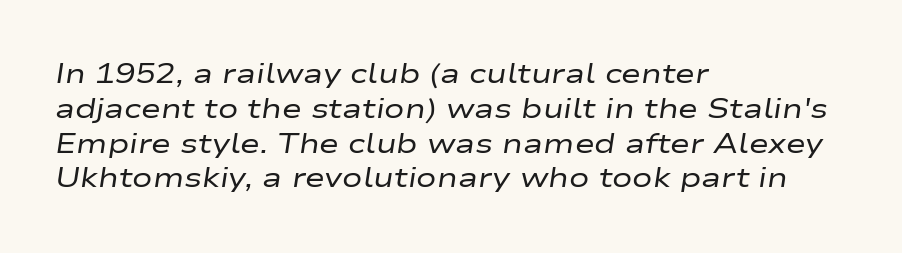
Q: Is the text bold? A: No.
Q: Is the text italic (slanted)? A: Yes, it leans right by about 9 degrees.
Q: Is the text underlined? A: No.
Q: How is the paragraph aligned? A: Left-aligned.
Q: Is the spacing between letters normal or unusually wide? A: Normal.
Q: Is the spacing between lines tight, normal or loose? A: Normal.
